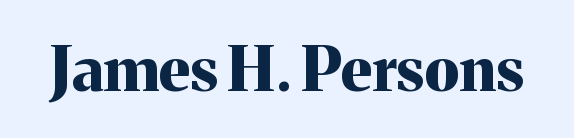
A dark, heavy texture on the line: the type is bold. Italic: no, the glyphs are upright roman. Unmarked baselines from the first word to the last. Letter spacing: default. Character widths vary here, with narrow letters taking less room than wide ones.
